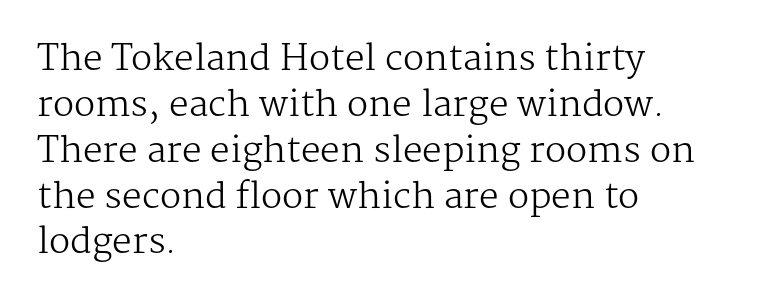
{"serif": "yes", "italic": "no", "bold": "no", "weight": "regular", "width": "normal", "stroke_contrast": "medium", "x_height": "medium", "monospaced": "no", "underline": "no", "align": "left", "line_spacing": "normal", "line_spacing_ratio": 1.31, "letter_spacing": "normal", "letter_spacing_em": 0.0, "glyph_px": 35}
